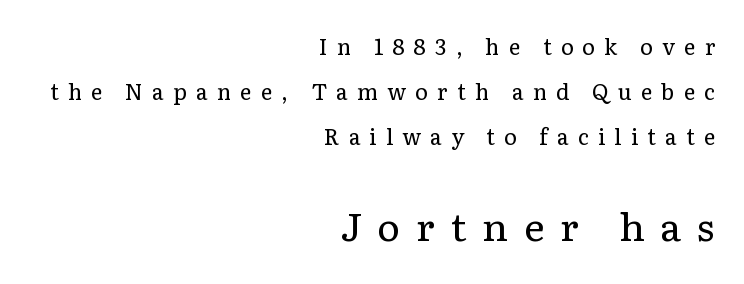
Q: Is the text bold? A: No.
Q: Is the text italic (slanted)? A: No, it is upright.
Q: Is the typeface a serif or a sans-serif typeface? A: Serif.
Q: Is the text underlined? A: No.
Q: How is the paragraph aligned? A: Right-aligned.
Q: Is the spacing between letters normal or unusually wide? A: Unusually wide.
Q: Is the spacing between lines tight, normal or loose? A: Loose.
Q: Which block of text is set in a larger size, the first (top) or the second (bottom)? A: The second (bottom) one.
Q: Width (condensed, normal, or wide)? A: Normal.
Q: Stroke contrast? A: Low.
Q: x-height? A: Medium.
Q: Monospaced? A: No.
